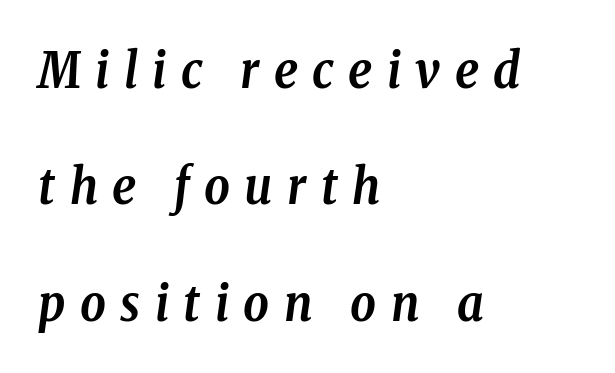
{"serif": "yes", "italic": "yes", "lean": "right", "slant_degrees": 8, "bold": "yes", "weight": "semibold", "width": "condensed", "stroke_contrast": "low", "x_height": "medium", "monospaced": "no", "underline": "no", "align": "left", "line_spacing": "loose", "line_spacing_ratio": 2.33, "letter_spacing": "wide", "letter_spacing_em": 0.29, "glyph_px": 50}
